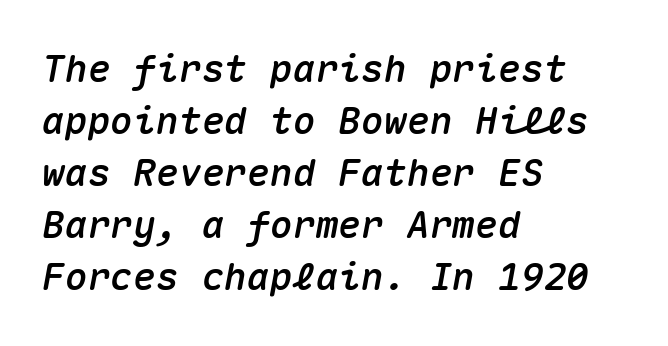
Q: Is the text italic (slanted)? A: Yes, it leans right by about 10 degrees.
Q: Is the text underlined? A: No.
Q: How is the paragraph aligned? A: Left-aligned.
Q: Is the spacing between letters normal or unusually wide? A: Normal.
Q: Is the spacing between lines tight, normal or loose? A: Normal.
Q: Width (condensed, normal, or wide)? A: Normal.
Q: Stroke contrast? A: Medium.
Q: x-height? A: Medium.
Q: Monospaced? A: Yes.
